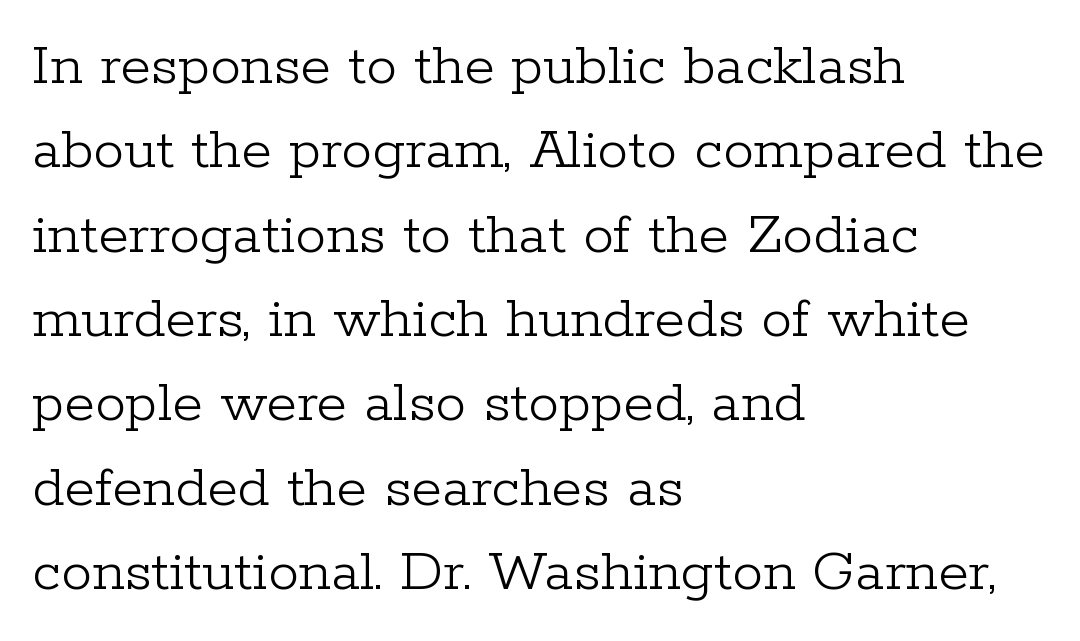
This sample has the flowing, uneven cadence of proportional lettering. The specimen reads as upright at a glance. Nobody touched the tracking dial on this one. Unmarked baselines from the first word to the last. Heaviness? Minimal to ordinary, like unemphasized prose.
